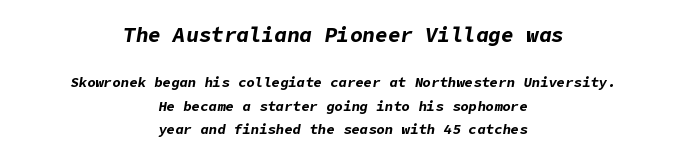
Q: Is the text bold? A: Yes.
Q: Is the text italic (slanted)? A: Yes, it leans right by about 9 degrees.
Q: Is the text underlined? A: No.
Q: How is the paragraph aligned? A: Centered.
Q: Is the spacing between letters normal or unusually wide? A: Normal.
Q: Is the spacing between lines tight, normal or loose? A: Normal.
Q: Which block of text is set in a larger size, the first (top) or the second (bottom)? A: The first (top) one.
